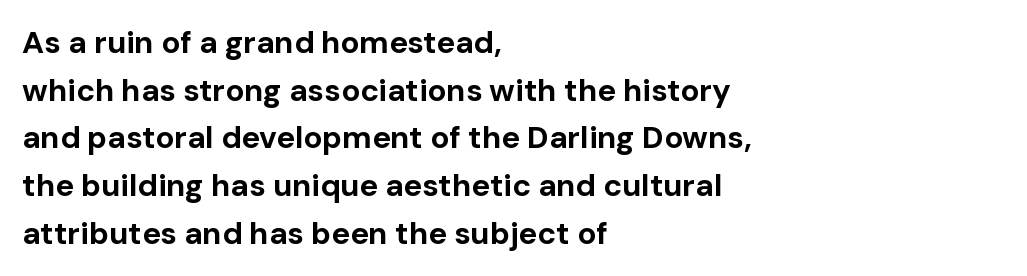
The image shows 31 px bold sans-serif type, upright; set left-aligned, normal line spacing (1.54x), normal letter spacing, not underlined; low stroke contrast and a medium x-height.
